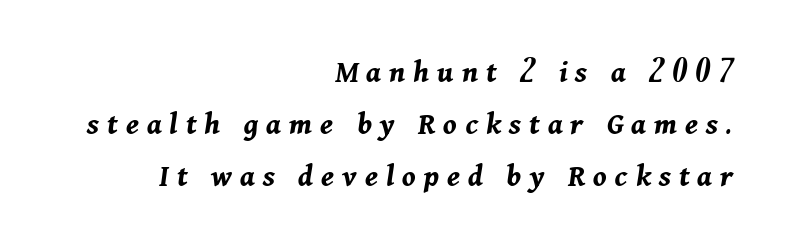
{"italic": "yes", "lean": "right", "slant_degrees": 11, "bold": "yes", "weight": "bold", "width": "normal", "stroke_contrast": "medium", "x_height": "medium", "monospaced": "no", "underline": "no", "align": "right", "line_spacing": "normal", "line_spacing_ratio": 1.63, "letter_spacing": "wide", "letter_spacing_em": 0.25, "glyph_px": 32}
